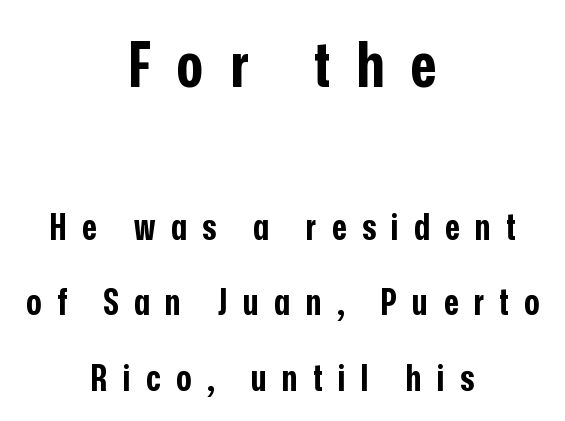
Q: Is the text bold? A: Yes.
Q: Is the text italic (slanted)? A: No, it is upright.
Q: Is the typeface a serif or a sans-serif typeface? A: Sans-serif.
Q: Is the text underlined? A: No.
Q: How is the paragraph aligned? A: Centered.
Q: Is the spacing between letters normal or unusually wide? A: Unusually wide.
Q: Is the spacing between lines tight, normal or loose? A: Loose.
Q: Which block of text is set in a larger size, the first (top) or the second (bottom)? A: The first (top) one.
Q: Width (condensed, normal, or wide)? A: Condensed.
Q: Stroke contrast? A: Low.
Q: x-height? A: Medium.
Q: Monospaced? A: No.
